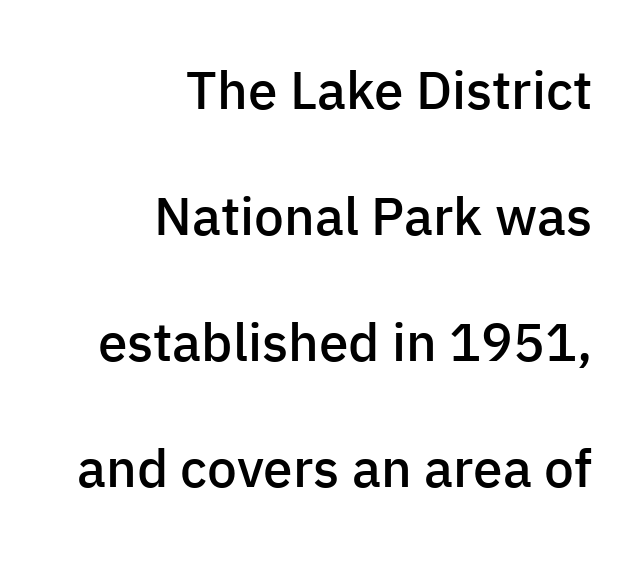
Italic? Not at all — the glyphs are vertical. Strokes here are thickened, but only to semibold level. The letterforms sit shoulder to shoulder at normal distance. This sample has the flowing, uneven cadence of proportional lettering. Each letter's strokes conclude bluntly, with no projecting serifs.
